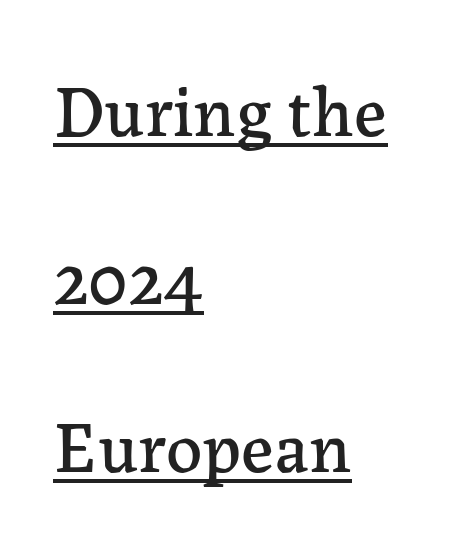
The image shows 72 px serif type, upright; set left-aligned, loose line spacing (2.33x), normal letter spacing, underlined; low stroke contrast and a medium x-height.
